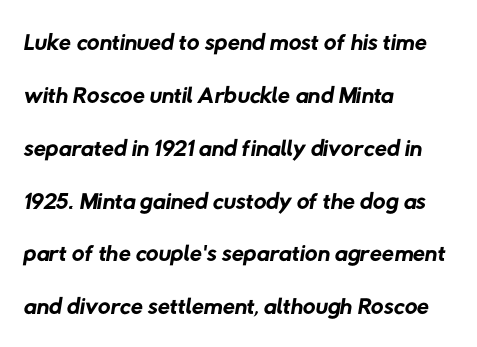
The image shows 35 px regular-weight sans-serif type; set left-aligned, normal line spacing (1.51x), normal letter spacing, not underlined; low stroke contrast and a medium x-height.
